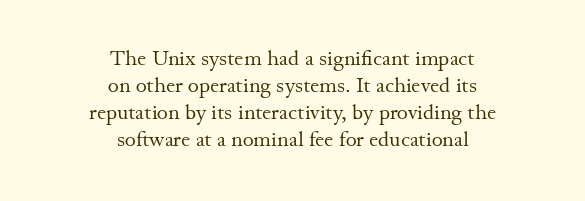
Q: Is the text bold? A: No.
Q: Is the text italic (slanted)? A: No, it is upright.
Q: Is the text underlined? A: No.
Q: How is the paragraph aligned? A: Centered.
Q: Is the spacing between letters normal or unusually wide? A: Normal.
Q: Is the spacing between lines tight, normal or loose? A: Normal.
